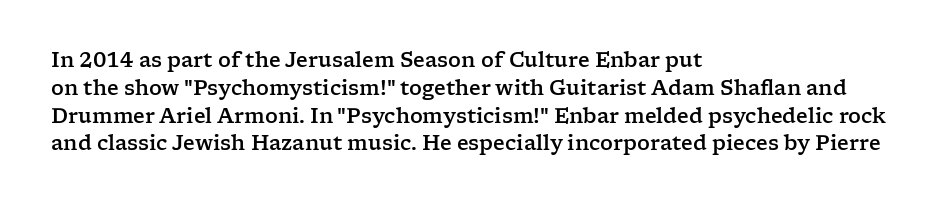
The image shows 20 px text type, upright; set left-aligned, normal line spacing (1.39x), normal letter spacing, not underlined.
